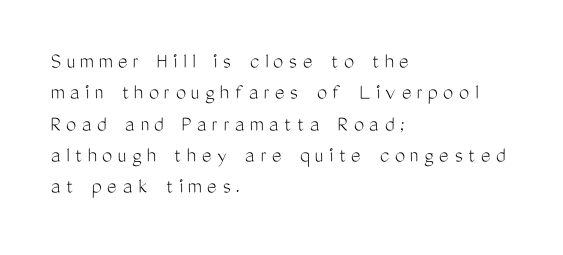
The image shows 23 px text type, upright; set left-aligned, normal line spacing (1.36x), unusually wide letter spacing (+0.23 em), not underlined.
